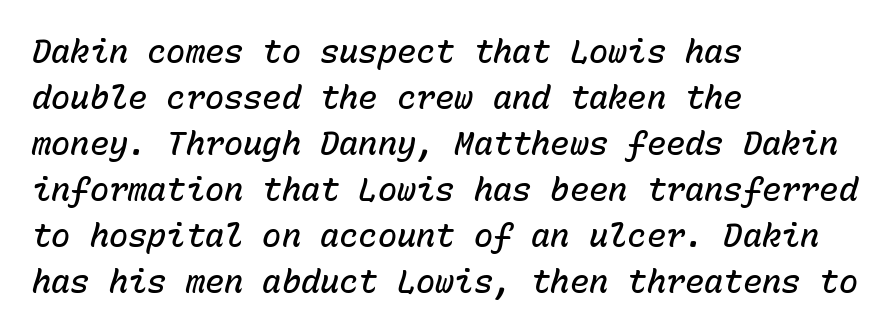
The image shows 32 px semibold type, italic (leaning right), monospaced; set left-aligned, normal line spacing (1.44x), normal letter spacing, not underlined; low stroke contrast and a medium x-height.
